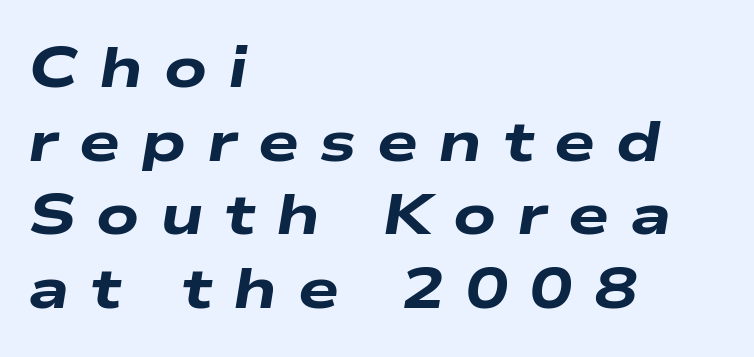
Q: Is the text bold? A: Yes.
Q: Is the text italic (slanted)? A: Yes, it leans right by about 9 degrees.
Q: Is the text underlined? A: No.
Q: How is the paragraph aligned? A: Left-aligned.
Q: Is the spacing between letters normal or unusually wide? A: Unusually wide.
Q: Is the spacing between lines tight, normal or loose? A: Normal.
Q: Width (condensed, normal, or wide)? A: Wide.
Q: Stroke contrast? A: Low.
Q: x-height? A: Medium.
Q: Monospaced? A: No.
